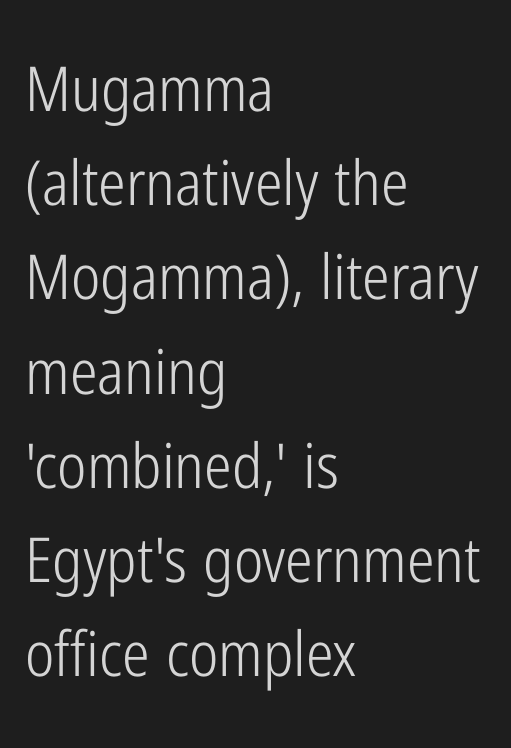
What stands out about the letter spacing? Nothing — it is the standard amount. The rendering shows plain stroke endings on the letterforms — a sans-serif design. If you drew a ruler down the left edge, every line would touch it. This sample uses an upright cut, with every glyph sitting square on the baseline.
